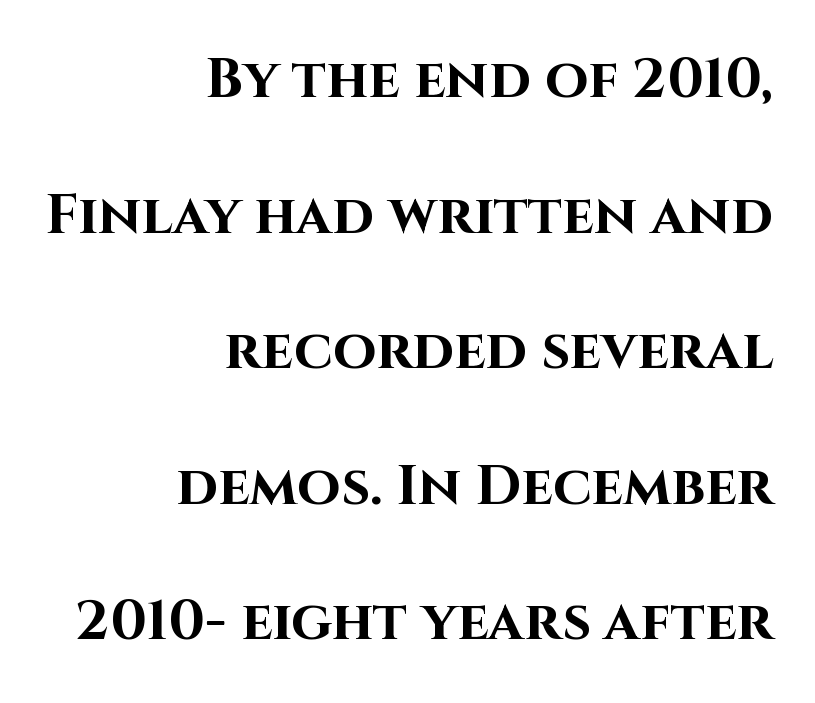
The image shows 56 px bold sans-serif type, upright; set right-aligned, loose line spacing (2.42x), normal letter spacing, not underlined; high stroke contrast and a large x-height.
